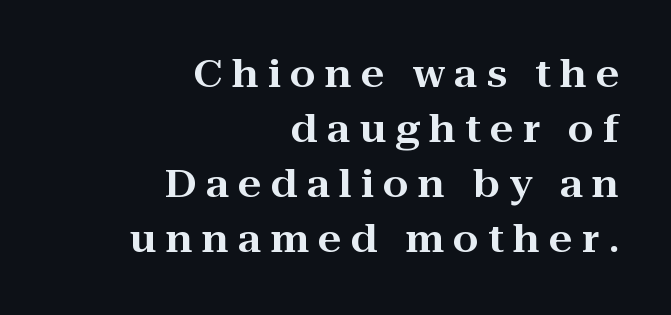
{"serif": "yes", "italic": "no", "width": "wide", "stroke_contrast": "high", "x_height": "medium", "monospaced": "no", "underline": "no", "align": "right", "line_spacing": "normal", "line_spacing_ratio": 1.49, "letter_spacing": "wide", "letter_spacing_em": 0.25, "glyph_px": 37}
